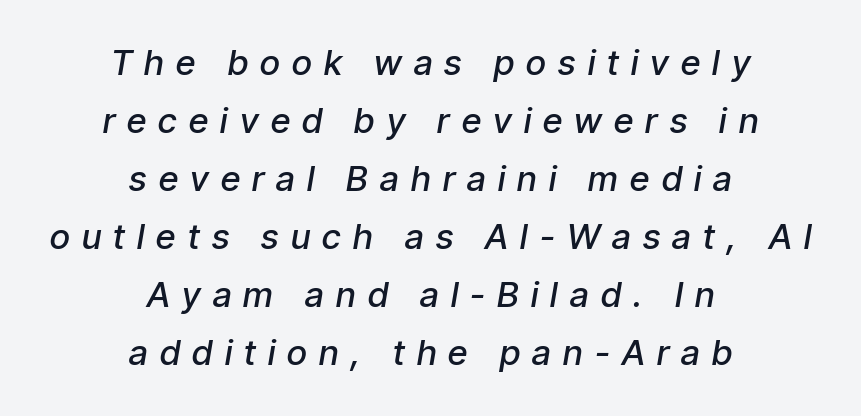
{"italic": "yes", "lean": "right", "slant_degrees": 9, "bold": "semi", "weight": "semibold", "width": "condensed", "stroke_contrast": "low", "x_height": "medium", "monospaced": "no", "underline": "no", "align": "center", "line_spacing": "normal", "line_spacing_ratio": 1.66, "letter_spacing": "wide", "letter_spacing_em": 0.35, "glyph_px": 35}
